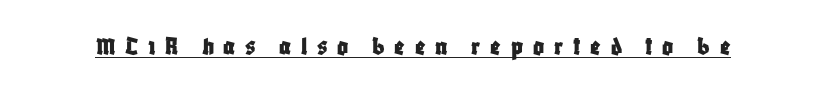
Q: Is the text italic (slanted)? A: No, it is upright.
Q: Is the text underlined? A: Yes.
Q: Is the spacing between letters normal or unusually wide? A: Unusually wide.
